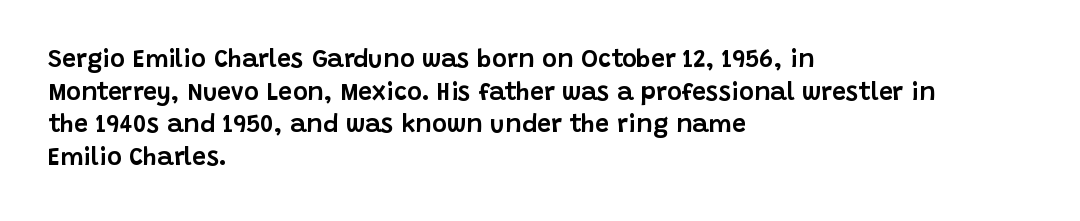
The tracking reads as untouched default to a designer's eye. Has an underline been added? It has not. Where is the straight margin? On the left. A typesetter would call this leading conventional body-copy spacing.
